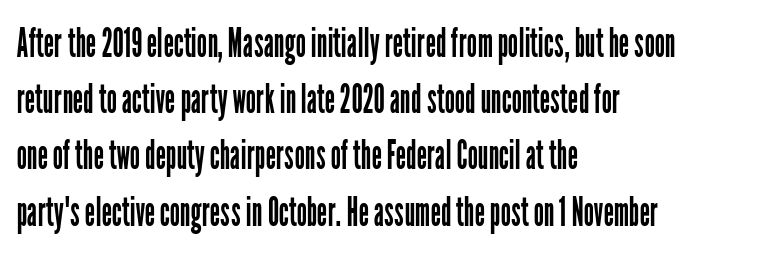
Weight class: somewhere from thin through regular. Look at the tracking — it's just the regular setting, nothing added. Only glyphs here, with clear space below each row. Font category for this specimen: sans-serif. Italic? Not at all — the glyphs are vertical.
